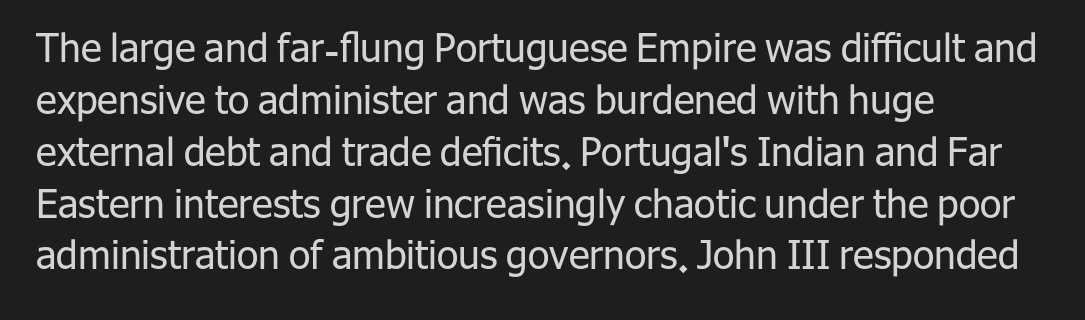
Line spacing here is normal. Posture: upright roman. You could not count columns in this text — the font is proportionally spaced. The line texture is even and compact thanks to regular tracking. Only glyphs here, with clear space below each row. Serif or sans? Sans — the stroke terminals are bare.
